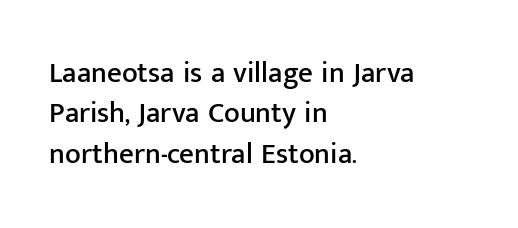
A normal amount of white space separates one row of letters from the next. A typesetter would label this face a sans. The tracking reads as untouched default to a designer's eye. Bare-footed words on every line.
